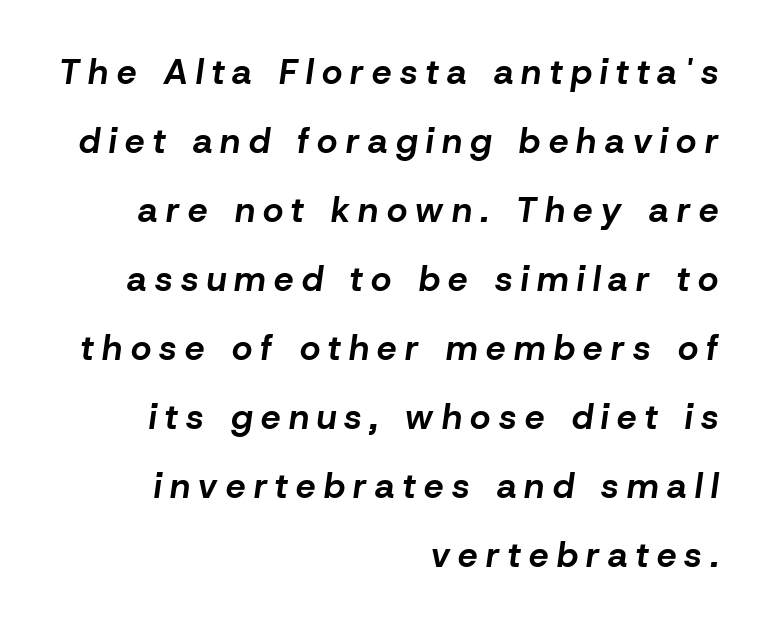
What stands out about the letter spacing? Its width — letters are far apart. Summary of weight: heavy, a full bold. Underlining? Definitely not there. These lines stack with their right ends in a neat column. Interline gaps are noticeably wide in this sample. A typesetter would mark this as italic.
